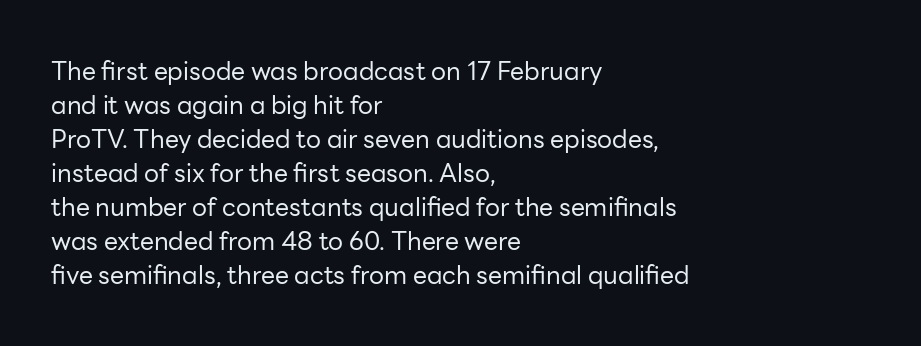
Q: Is the text bold? A: No.
Q: Is the text italic (slanted)? A: No, it is upright.
Q: Is the text underlined? A: No.
Q: How is the paragraph aligned? A: Left-aligned.
Q: Is the spacing between letters normal or unusually wide? A: Normal.
Q: Is the spacing between lines tight, normal or loose? A: Normal.
